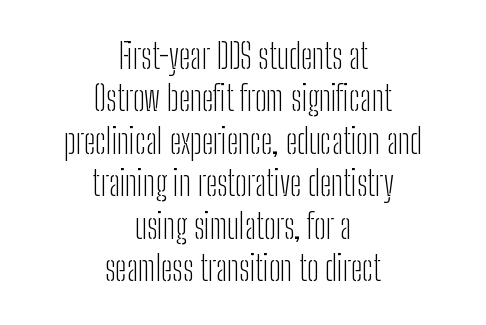
Each letter keeps its own natural width here, so spacing adapts to shape. Unlike italic type, these characters show no tilt at all. The font is comparable to plain body text, perhaps lighter. The letters sit at their default tracking, neither squeezed nor spread. Notice how descenders clear the ascenders below comfortably — that's standard leading. Regarding serifs, this sample does without them.
